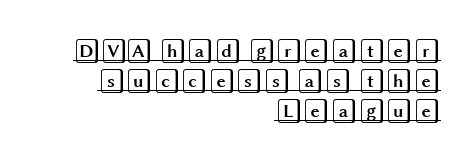
Q: Is the text italic (slanted)? A: No, it is upright.
Q: Is the text underlined? A: Yes.
Q: How is the paragraph aligned? A: Right-aligned.
Q: Is the spacing between letters normal or unusually wide? A: Normal.
